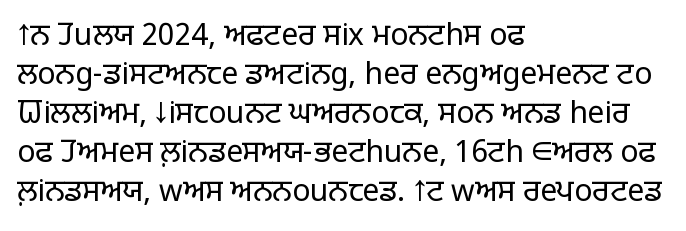
The image shows 30 px light sans-serif type, upright; set left-aligned, normal line spacing (1.3x), normal letter spacing, not underlined; low stroke contrast and a large x-height.
